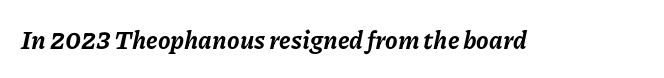
{"italic": "yes", "lean": "right", "slant_degrees": 11, "bold": "yes", "underline": "no", "letter_spacing": "normal", "letter_spacing_em": 0.0, "glyph_px": 25}
